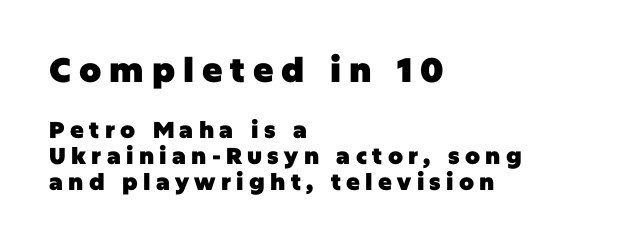
{"serif": "no", "italic": "no", "bold": "yes", "weight": "heavy", "width": "normal", "stroke_contrast": "low", "x_height": "large", "monospaced": "no", "underline": "no", "align": "left", "line_spacing": "tight", "line_spacing_ratio": 1.14, "letter_spacing": "wide", "letter_spacing_em": 0.23, "larger_block": "first", "size_ratio": 1.48, "glyph_px": 34}
